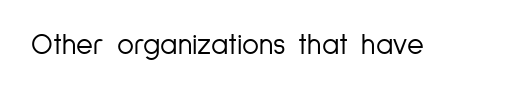
The image shows 29 px light, condensed sans-serif type, upright; set normal letter spacing, not underlined; low stroke contrast and a medium x-height.
